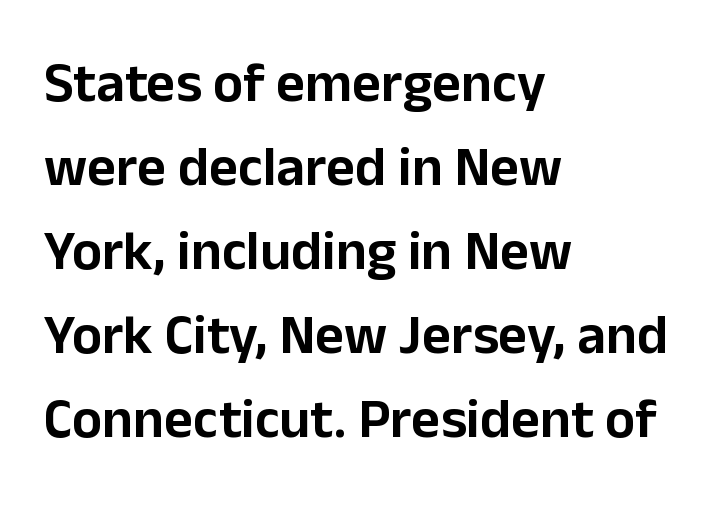
{"serif": "no", "italic": "no", "width": "normal", "stroke_contrast": "low", "x_height": "medium", "monospaced": "no", "underline": "no", "align": "left", "line_spacing": "normal", "line_spacing_ratio": 1.5, "letter_spacing": "normal", "letter_spacing_em": 0.0, "glyph_px": 56}
